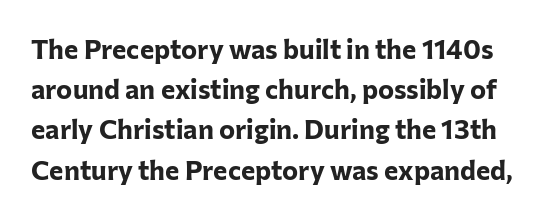
Q: Is the text bold? A: Yes.
Q: Is the text italic (slanted)? A: No, it is upright.
Q: Is the text underlined? A: No.
Q: Is the spacing between letters normal or unusually wide? A: Normal.
Q: Is the spacing between lines tight, normal or loose? A: Normal.
